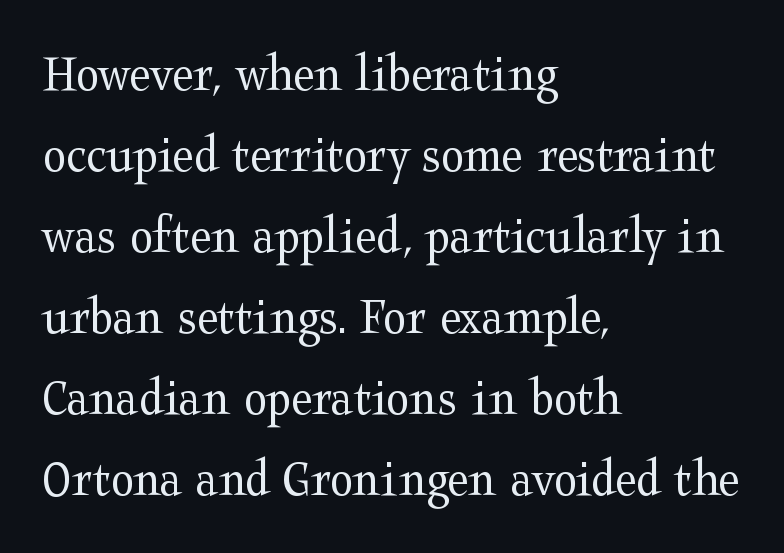
{"serif": "yes", "italic": "no", "bold": "no", "weight": "regular", "width": "wide", "stroke_contrast": "medium", "x_height": "medium", "monospaced": "no", "underline": "no", "align": "left", "line_spacing": "normal", "line_spacing_ratio": 1.5, "letter_spacing": "normal", "letter_spacing_em": 0.0, "glyph_px": 54}
